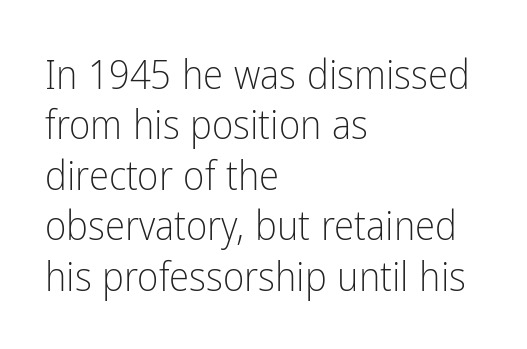
Regarding serifs, this sample does without them. Unmarked baselines from the first word to the last. Which margin do the lines hug? The left one — the right edge is uneven. Is there any slant? The stems are plumb. Summary of weight: not heavy and not bold.
